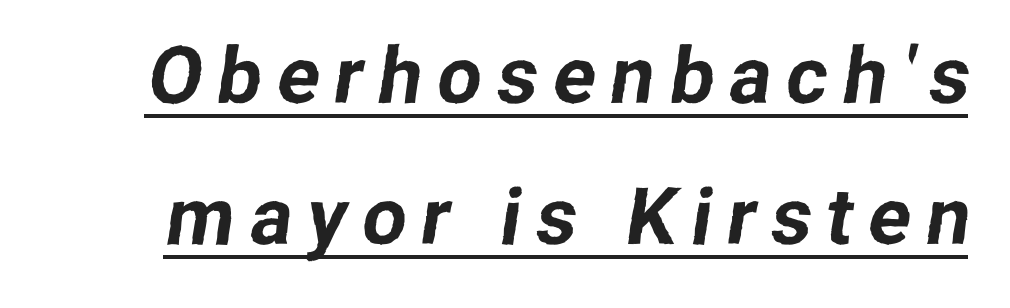
The image shows 79 px sans-serif type; set line spacing 1.79x, underlined; low stroke contrast and a medium x-height.
